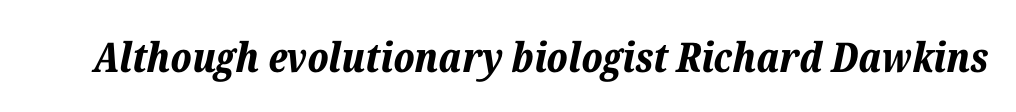
Spacing between characters is what you'd get straight out of the box. Compared with ordinary roman type, these characters are visibly tilted. Plain, unruled lines of type. Note the varied advance widths — an 'i' is clearly narrower than an 'm'. Emphasis by weight is at full strength: bold.
